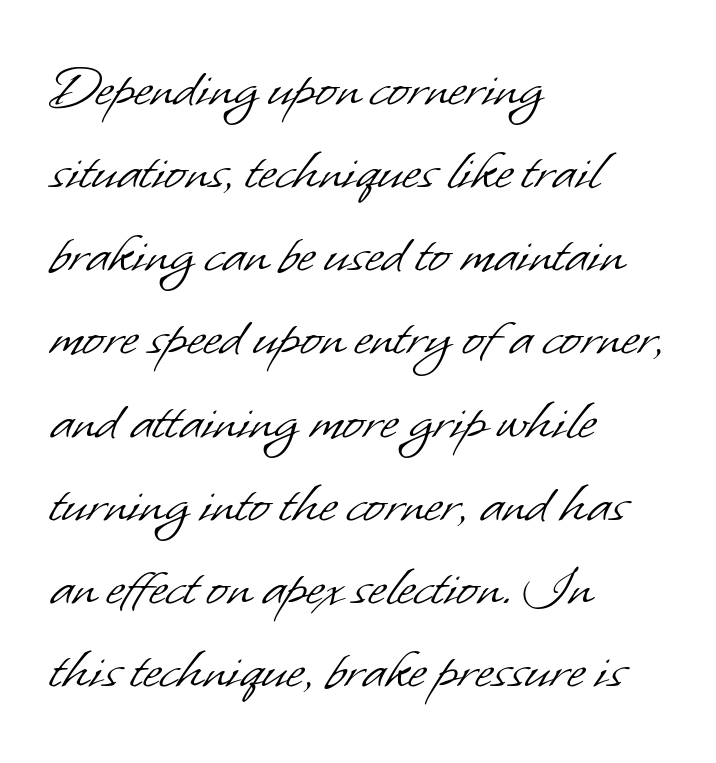
The image shows 63 px light sans-serif type; set left-aligned, normal line spacing (1.32x), normal letter spacing, not underlined; low stroke contrast and a small x-height.
